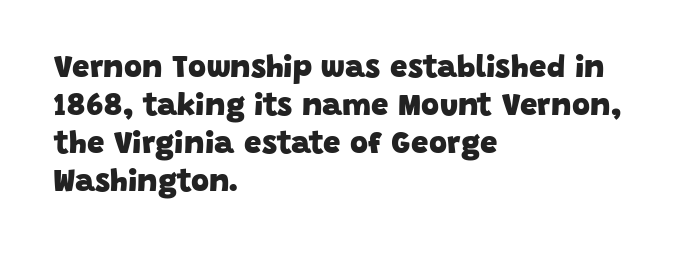
Q: Is the text bold? A: Yes.
Q: Is the typeface a serif or a sans-serif typeface? A: Sans-serif.
Q: Is the text underlined? A: No.
Q: How is the paragraph aligned? A: Left-aligned.
Q: Is the spacing between letters normal or unusually wide? A: Normal.
Q: Width (condensed, normal, or wide)? A: Normal.
Q: Stroke contrast? A: Low.
Q: x-height? A: Large.
Q: Monospaced? A: No.
